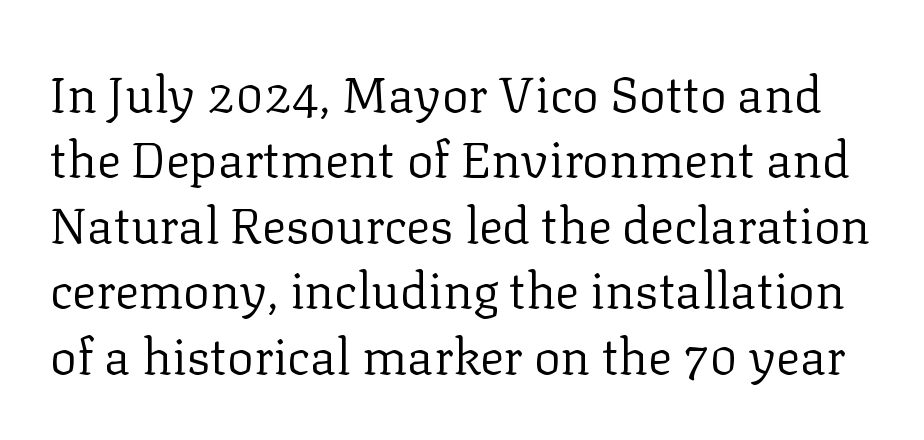
Q: Is the text bold? A: No.
Q: Is the text italic (slanted)? A: No, it is upright.
Q: Is the typeface a serif or a sans-serif typeface? A: Serif.
Q: Is the text underlined? A: No.
Q: Is the spacing between letters normal or unusually wide? A: Normal.
Q: Is the spacing between lines tight, normal or loose? A: Normal.
Q: Width (condensed, normal, or wide)? A: Normal.
Q: Stroke contrast? A: Low.
Q: x-height? A: Medium.
Q: Monospaced? A: No.
